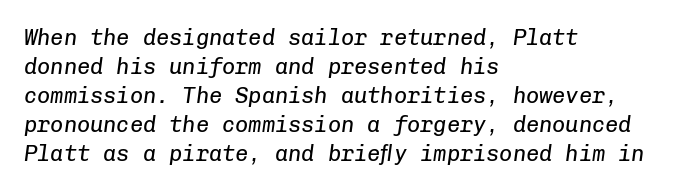
The image shows 22 px text type, italic (leaning right); set left-aligned, normal line spacing (1.32x), normal letter spacing, not underlined.
